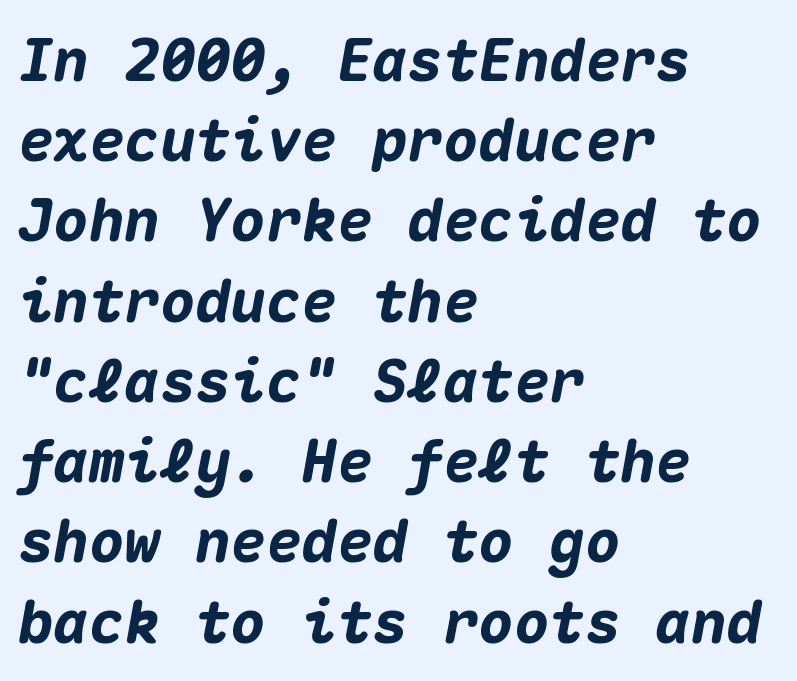
{"italic": "yes", "lean": "right", "slant_degrees": 10, "bold": "yes", "weight": "heavy", "width": "normal", "stroke_contrast": "medium", "x_height": "medium", "monospaced": "yes", "underline": "no", "align": "left", "line_spacing": "normal", "line_spacing_ratio": 1.36, "letter_spacing": "normal", "letter_spacing_em": 0.0, "glyph_px": 59}
